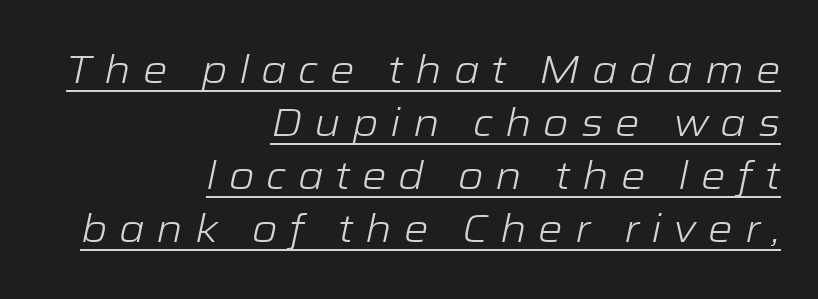
{"italic": "yes", "lean": "right", "slant_degrees": 12, "bold": "no", "weight": "light", "width": "wide", "stroke_contrast": "low", "x_height": "medium", "monospaced": "no", "underline": "yes", "align": "right", "line_spacing": "normal", "line_spacing_ratio": 1.36, "letter_spacing": "wide", "letter_spacing_em": 0.3, "glyph_px": 39}
